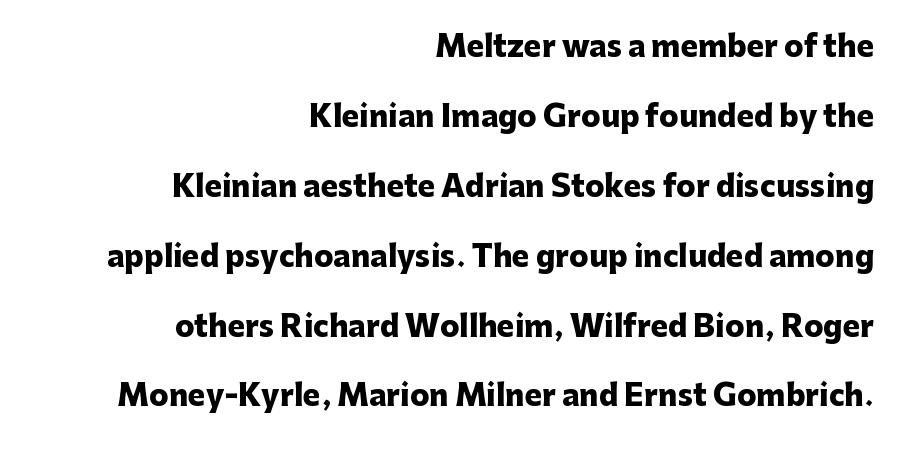
The image shows 29 px heavy sans-serif type, upright; set right-aligned, loose line spacing (2.41x), normal letter spacing, not underlined; low stroke contrast and a medium x-height.
